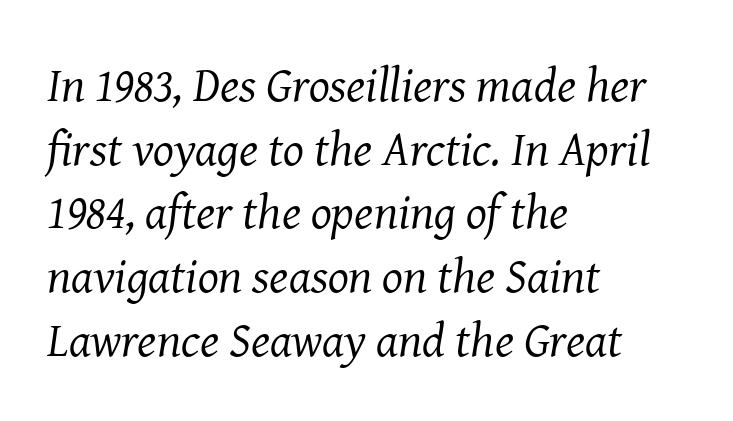
Q: Is the text bold? A: No.
Q: Is the text italic (slanted)? A: Yes, it leans right by about 8 degrees.
Q: Is the typeface a serif or a sans-serif typeface? A: Serif.
Q: Is the text underlined? A: No.
Q: How is the paragraph aligned? A: Left-aligned.
Q: Is the spacing between letters normal or unusually wide? A: Normal.
Q: Is the spacing between lines tight, normal or loose? A: Normal.
Q: Width (condensed, normal, or wide)? A: Normal.
Q: Stroke contrast? A: Medium.
Q: x-height? A: Medium.
Q: Monospaced? A: No.
